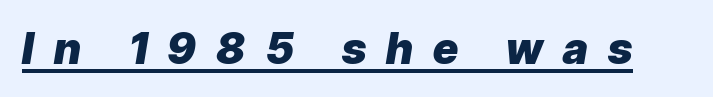
The image shows 43 px heavy type, italic (leaning right); set unusually wide letter spacing (+0.47 em), underlined; low stroke contrast and a medium x-height.
